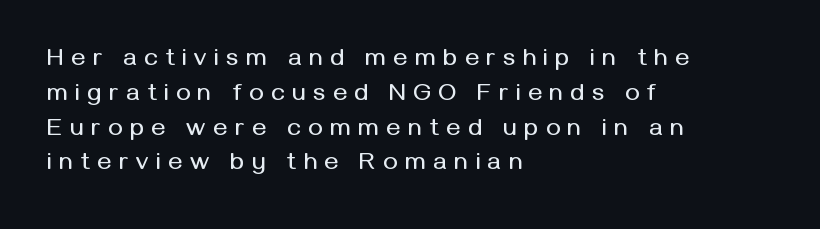
Q: Is the text italic (slanted)? A: No, it is upright.
Q: Is the text underlined? A: No.
Q: How is the paragraph aligned? A: Left-aligned.
Q: Is the spacing between letters normal or unusually wide? A: Unusually wide.
Q: Is the spacing between lines tight, normal or loose? A: Normal.
